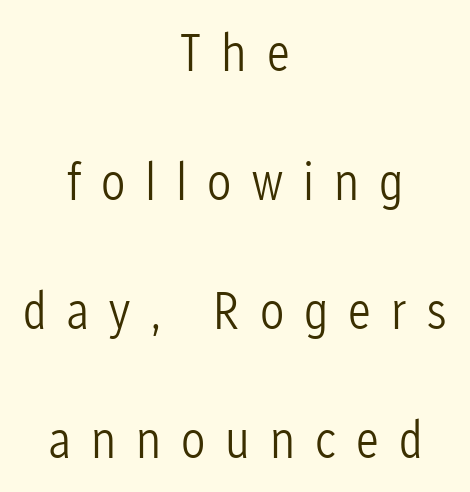
A typesetter would label this face a sans. The typesetting does not lean heavy: it is not bold. Tracking here is generous; glyphs stand well apart from one another. The passage is arranged like a title page — every line centered. This rendering features lettering with no underline. Does the leading feel generous? Absolutely, it's lavish.
